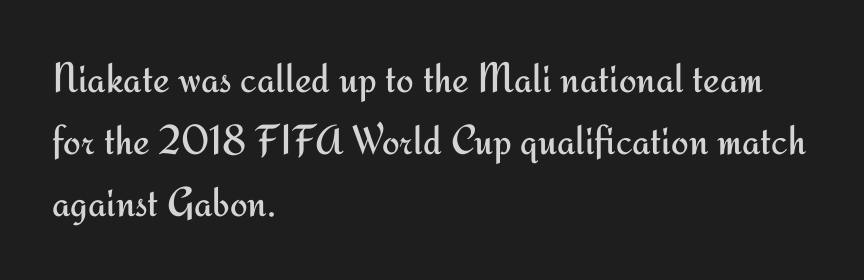
The image shows 42 px regular-weight sans-serif type, upright; set left-aligned, normal line spacing (1.48x), normal letter spacing, not underlined; medium stroke contrast and a small x-height.
